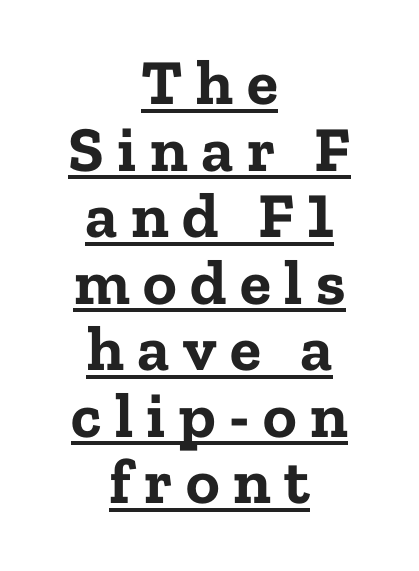
The image shows 64 px bold serif type, upright; set centered, tight line spacing (1.04x), unusually wide letter spacing (+0.21 em), underlined; low stroke contrast and a medium x-height.
